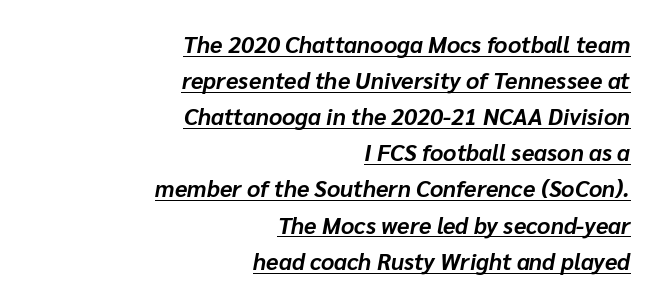
Notice how descenders clear the ascenders below comfortably — that's standard leading. Each line ends at the same right margin while the left side varies. Underlined type. Thick stems and heavy bowls — unmistakably bold.
